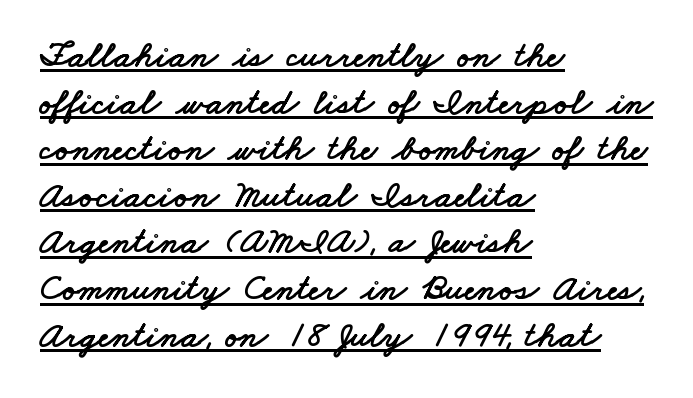
{"serif": "no", "width": "wide", "stroke_contrast": "low", "x_height": "small", "monospaced": "no", "underline": "yes", "align": "left", "line_spacing": "normal", "line_spacing_ratio": 1.26, "letter_spacing": "normal", "letter_spacing_em": 0.0, "glyph_px": 37}
